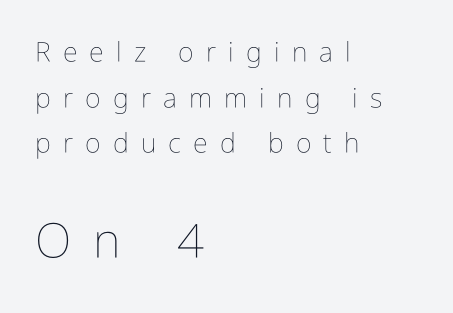
If you measured baseline to baseline, you'd find a middling distance. Character size in the trailing block exceeds that of the leading block. The specimen reads as upright at a glance. Ink coverage per letter is moderate at most. The horizontal fit of the characters is loose and conspicuously gappy. The string is rendered with underlining switched off.
